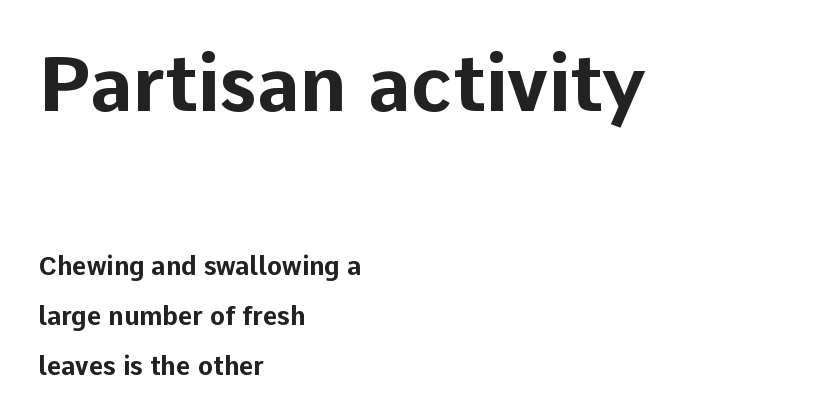
These lines are set flush left with a ragged right edge. The string is rendered with underlining switched off. What stands out about the letter spacing? Nothing — it is the standard amount. Heavy-handed strokes throughout: this text is bold. How would I describe the line gaps? Wide and relaxed. Spacing verdict: proportional, widths tailored to each character.
